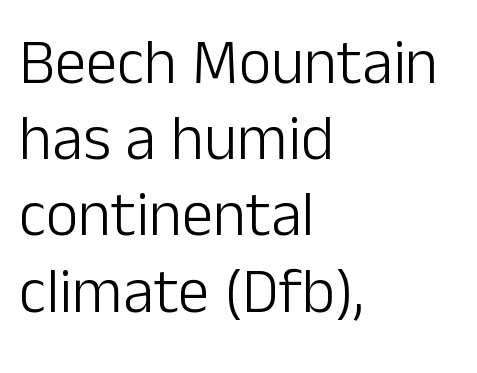
Q: Is the text bold? A: No.
Q: Is the text italic (slanted)? A: No, it is upright.
Q: Is the typeface a serif or a sans-serif typeface? A: Sans-serif.
Q: Is the text underlined? A: No.
Q: How is the paragraph aligned? A: Left-aligned.
Q: Is the spacing between letters normal or unusually wide? A: Normal.
Q: Width (condensed, normal, or wide)? A: Normal.
Q: Stroke contrast? A: Low.
Q: x-height? A: Medium.
Q: Monospaced? A: No.
